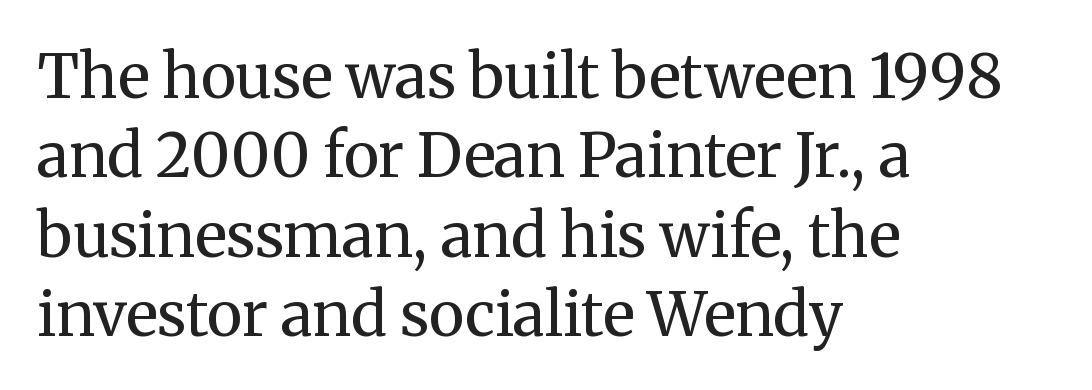
The image shows 61 px regular-weight serif type, upright; set left-aligned, normal line spacing (1.3x), normal letter spacing, not underlined; medium stroke contrast and a medium x-height.
